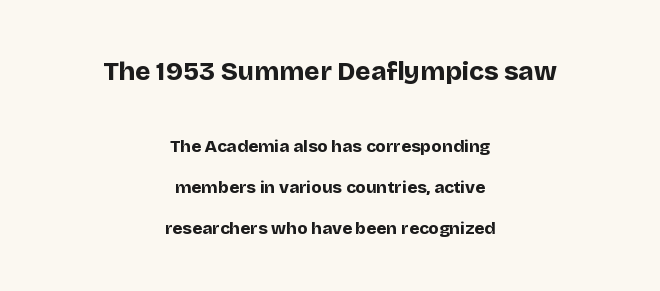
Q: Is the text bold? A: Yes.
Q: Is the text italic (slanted)? A: No, it is upright.
Q: Is the text underlined? A: No.
Q: How is the paragraph aligned? A: Centered.
Q: Is the spacing between letters normal or unusually wide? A: Normal.
Q: Is the spacing between lines tight, normal or loose? A: Loose.
Q: Which block of text is set in a larger size, the first (top) or the second (bottom)? A: The first (top) one.
